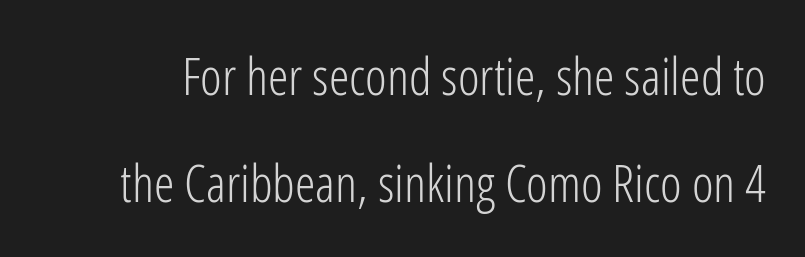
{"serif": "no", "italic": "no", "bold": "no", "weight": "light", "width": "condensed", "stroke_contrast": "low", "x_height": "medium", "monospaced": "no", "underline": "no", "line_spacing": "loose", "line_spacing_ratio": 2.05, "letter_spacing": "normal", "letter_spacing_em": 0.0, "glyph_px": 52}
